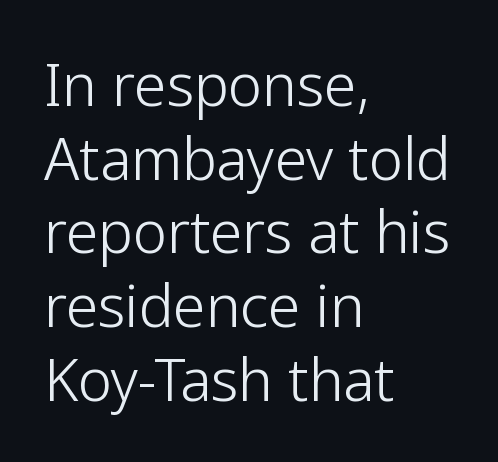
The image shows 58 px light sans-serif type, upright; set left-aligned, normal line spacing (1.27x), normal letter spacing, not underlined; low stroke contrast and a medium x-height.
